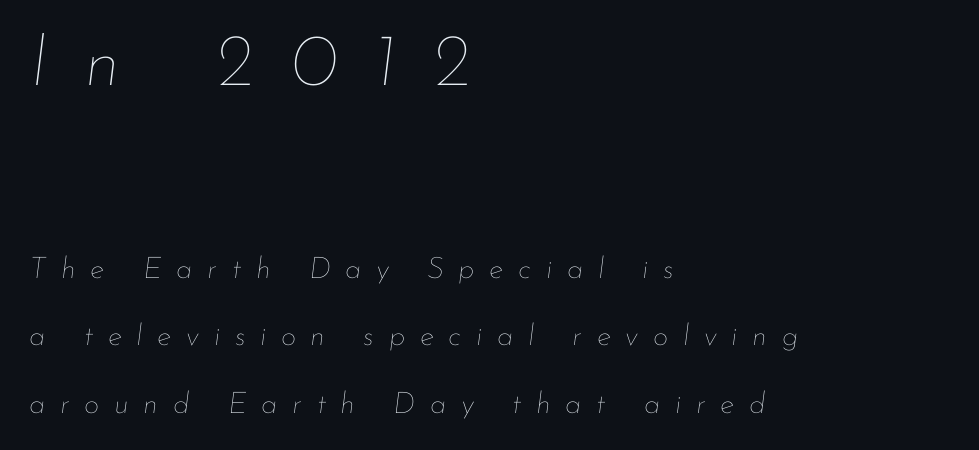
A quiet, ordinary-to-light weight characterises the typeface. A student would call this left alignment; a typographer would say flush left, rag right. The text carries the slant typical of an italic or oblique font. Look at the glyph heights: the upper group is clearly the bigger setting.
